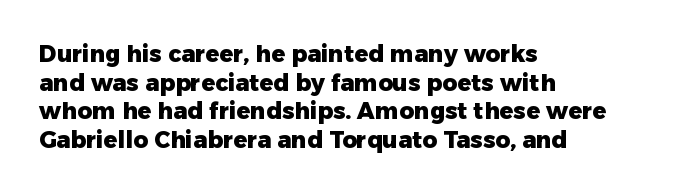
In CSS terms this would be text-align: left. On the weight axis this lands at bold, roughly 700. No word sits above an underline. Regarding leading, the lines here are spaced in the standard way. Quick note: not italic, upright. Glyph-to-glyph distance matches everyday printed text.
